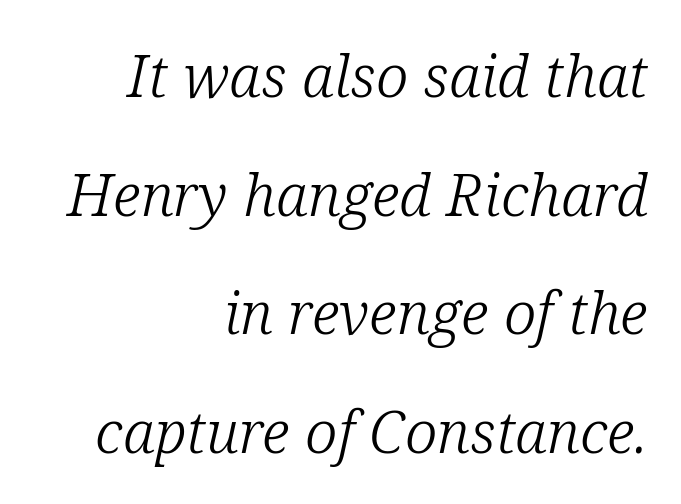
Q: Is the text bold? A: No.
Q: Is the text italic (slanted)? A: Yes, it leans right by about 12 degrees.
Q: Is the typeface a serif or a sans-serif typeface? A: Serif.
Q: Is the text underlined? A: No.
Q: How is the paragraph aligned? A: Right-aligned.
Q: Is the spacing between letters normal or unusually wide? A: Normal.
Q: Is the spacing between lines tight, normal or loose? A: Loose.
Q: Width (condensed, normal, or wide)? A: Normal.
Q: Stroke contrast? A: Low.
Q: x-height? A: Medium.
Q: Monospaced? A: No.
